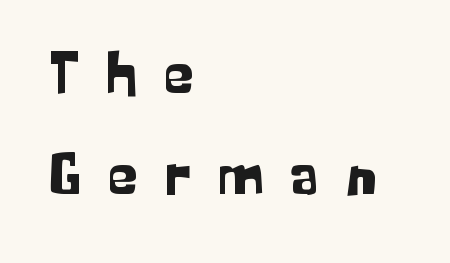
No italicization has been applied; the sample stays upright. The line texture is sparse and dotted thanks to wide tracking. This sample has the flowing, uneven cadence of proportional lettering. Nobody drew a line under any word here. The typeface chosen for these lines omits serifs.
